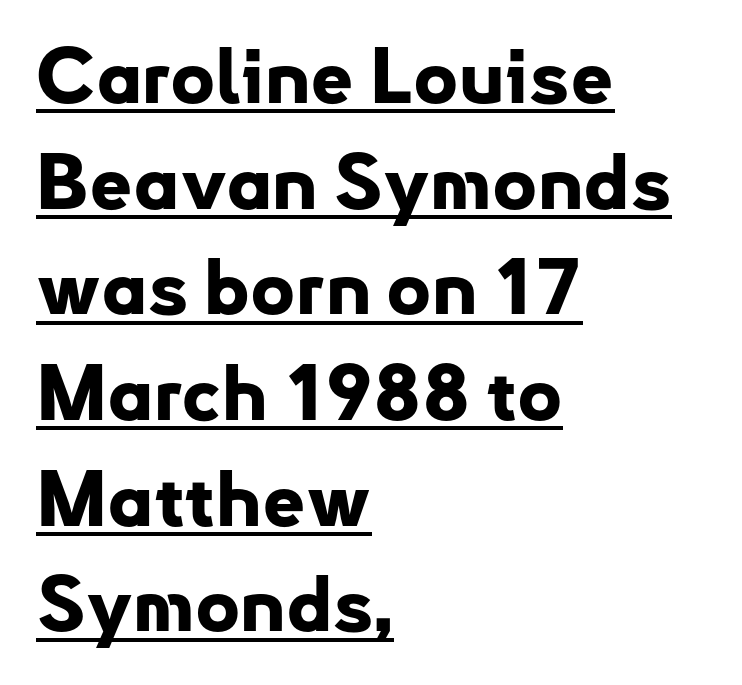
Q: Is the text bold? A: Yes.
Q: Is the text italic (slanted)? A: No, it is upright.
Q: Is the typeface a serif or a sans-serif typeface? A: Sans-serif.
Q: Is the text underlined? A: Yes.
Q: How is the paragraph aligned? A: Left-aligned.
Q: Is the spacing between letters normal or unusually wide? A: Normal.
Q: Is the spacing between lines tight, normal or loose? A: Normal.
Q: Width (condensed, normal, or wide)? A: Normal.
Q: Stroke contrast? A: Low.
Q: x-height? A: Small.
Q: Monospaced? A: No.
